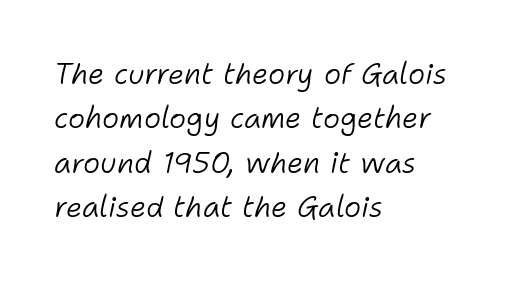
The image shows 29 px light type, italic (leaning right); set left-aligned, normal line spacing (1.53x), normal letter spacing, not underlined; low stroke contrast and a medium x-height.
